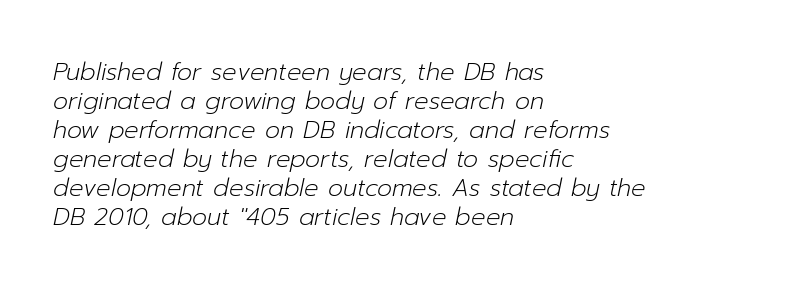
Q: Is the text bold? A: No.
Q: Is the text italic (slanted)? A: Yes, it leans right by about 12 degrees.
Q: Is the text underlined? A: No.
Q: How is the paragraph aligned? A: Left-aligned.
Q: Is the spacing between letters normal or unusually wide? A: Normal.
